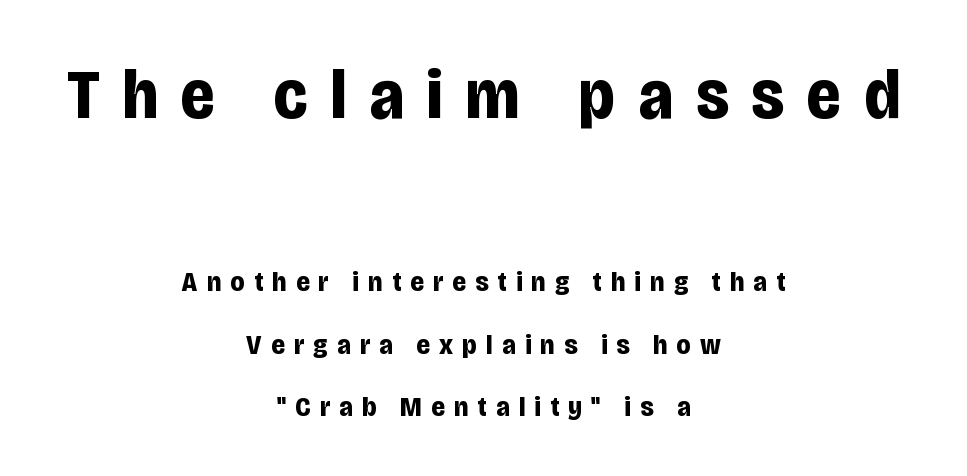
Q: Is the text bold? A: Yes.
Q: Is the text italic (slanted)? A: No, it is upright.
Q: Is the typeface a serif or a sans-serif typeface? A: Sans-serif.
Q: Is the text underlined? A: No.
Q: How is the paragraph aligned? A: Centered.
Q: Is the spacing between letters normal or unusually wide? A: Unusually wide.
Q: Is the spacing between lines tight, normal or loose? A: Loose.
Q: Which block of text is set in a larger size, the first (top) or the second (bottom)? A: The first (top) one.
Q: Width (condensed, normal, or wide)? A: Condensed.
Q: Stroke contrast? A: Low.
Q: x-height? A: Large.
Q: Monospaced? A: No.
